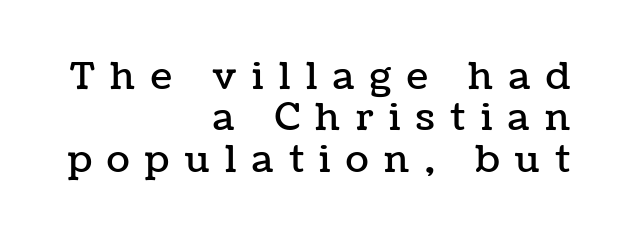
Q: Is the text italic (slanted)? A: No, it is upright.
Q: Is the text underlined? A: No.
Q: How is the paragraph aligned? A: Right-aligned.
Q: Is the spacing between letters normal or unusually wide? A: Unusually wide.
Q: Is the spacing between lines tight, normal or loose? A: Tight.
Q: Width (condensed, normal, or wide)? A: Normal.
Q: Stroke contrast? A: Low.
Q: x-height? A: Medium.
Q: Monospaced? A: No.
